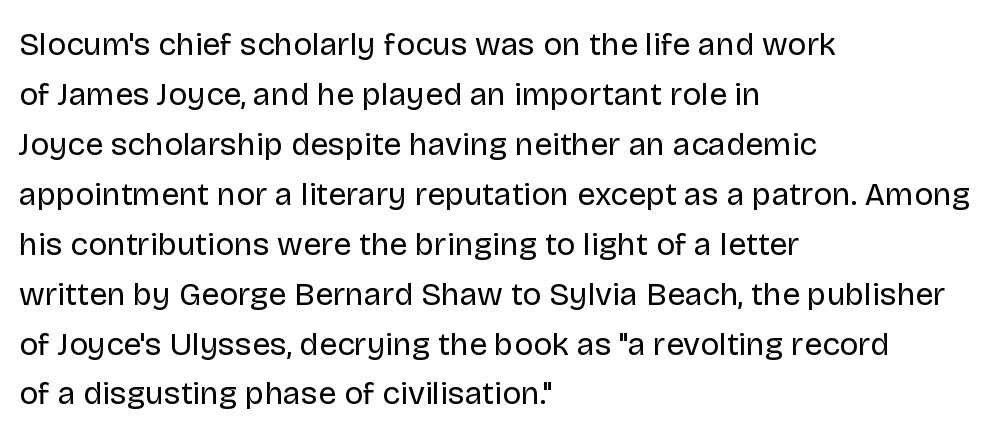
{"serif": "no", "italic": "no", "bold": "no", "weight": "regular", "width": "normal", "stroke_contrast": "low", "x_height": "large", "monospaced": "no", "underline": "no", "align": "left", "line_spacing": "normal", "line_spacing_ratio": 1.56, "letter_spacing": "normal", "letter_spacing_em": 0.0, "glyph_px": 32}
